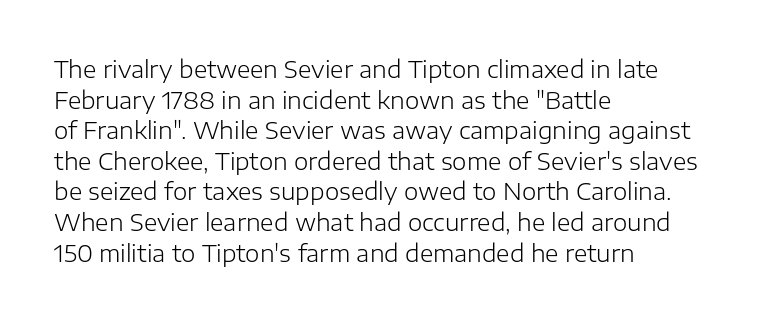
Q: Is the text bold? A: No.
Q: Is the text italic (slanted)? A: No, it is upright.
Q: Is the text underlined? A: No.
Q: How is the paragraph aligned? A: Left-aligned.
Q: Is the spacing between letters normal or unusually wide? A: Normal.
Q: Is the spacing between lines tight, normal or loose? A: Normal.
